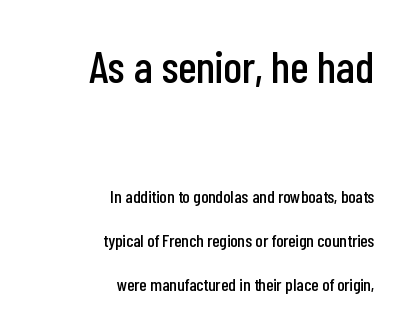
Reading down the block, your eye finds every line finishing at a fixed right position. The font's upright variant was chosen for this text. Character widths vary here, with narrow letters taking less room than wide ones. Note: no serifs on the glyphs. Glance below the letters and you will spot only blank space.
